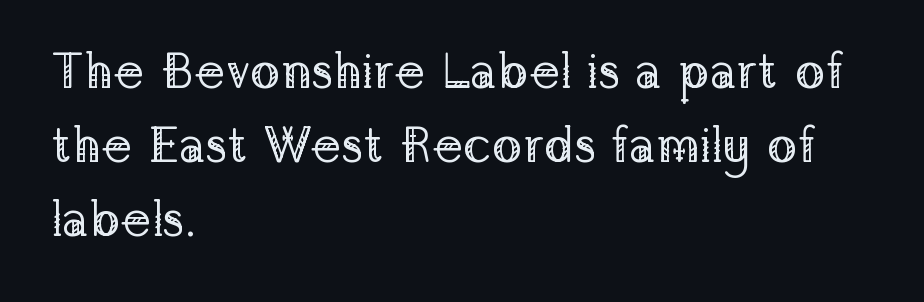
The face used here is proportionally spaced, like ordinary book or web type. This sample uses plain, unmodified letter spacing. Layout note: lines flush left. Heaviness? Minimal to ordinary, like unemphasized prose.
